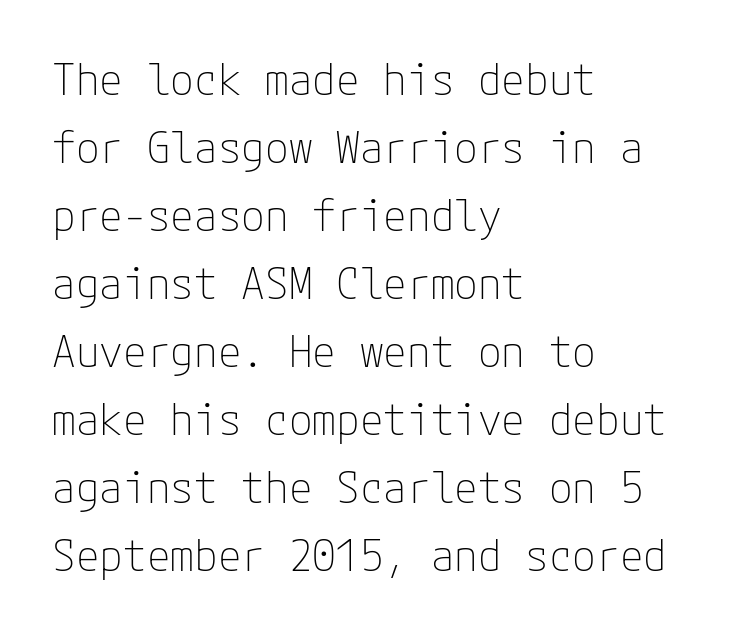
Is this a heavy cut? Hardly; it is regular or lighter. This sample keeps an unexceptional amount of space between lines. A classic flush-left, rag-right setting is used for this passage. Nothing sits at the stroke ends, so this counts as sans-serif.
